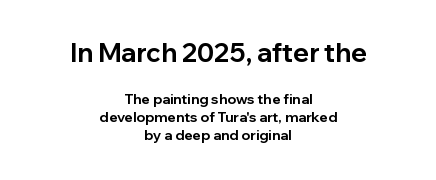
The image shows 26 px bold type, upright; set centered, normal line spacing (1.29x), normal letter spacing, not underlined; the first (top) block is 1.86x larger.
